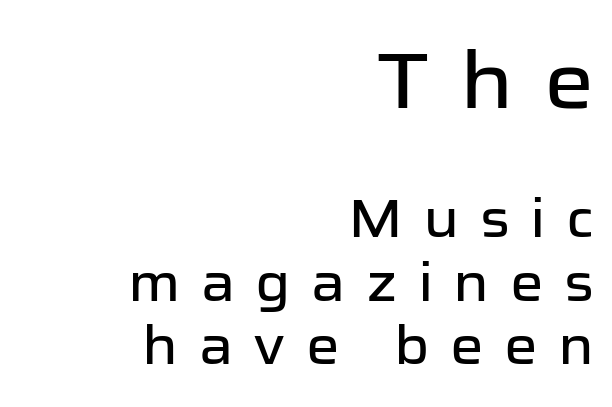
{"serif": "no", "italic": "no", "width": "normal", "stroke_contrast": "low", "x_height": "medium", "monospaced": "no", "underline": "no", "align": "right", "line_spacing_ratio": 1.2, "letter_spacing": "wide", "letter_spacing_em": 0.38, "larger_block": "first", "size_ratio": 1.49, "glyph_px": 79}
